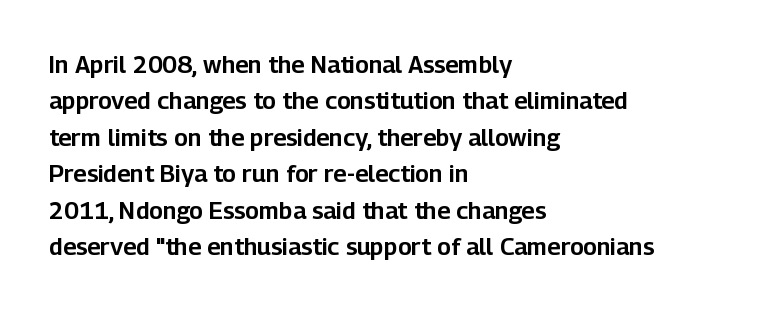
The image shows 24 px text type, upright; set left-aligned, normal line spacing (1.52x), normal letter spacing, not underlined.
